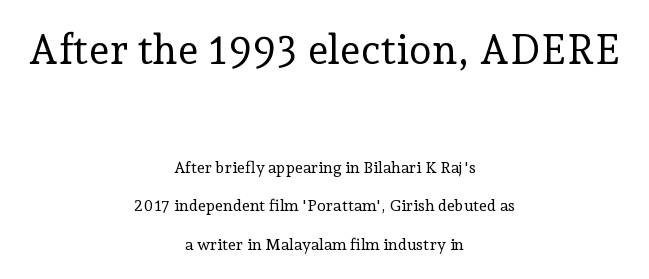
The image shows 41 px regular-weight serif type, upright; set centered, loose line spacing (2.41x), normal letter spacing, not underlined; the first (top) block is 2.56x larger; low stroke contrast and a medium x-height.
